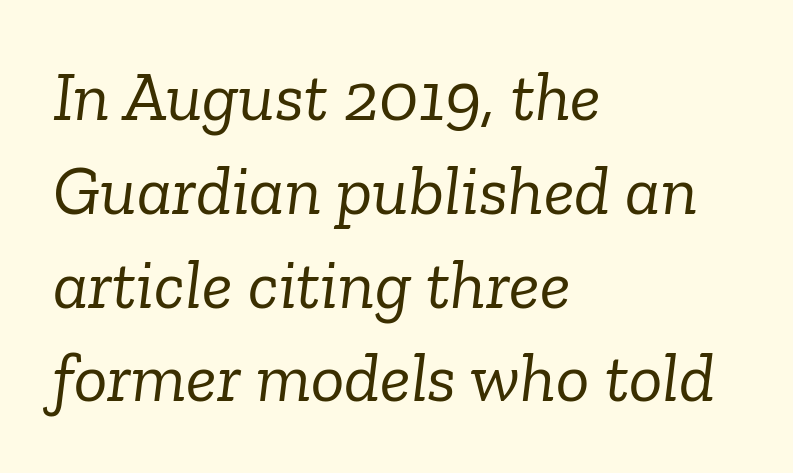
Notice how descenders clear the ascenders below comfortably — that's standard leading. Proportional: the letters do not fall into vertical columns. This rendering employs a face with finishing strokes, i.e., a serif. Does extra space separate the letters? No, they use regular spacing. Underlining? Definitely not there. Weight: regular or lighter.
